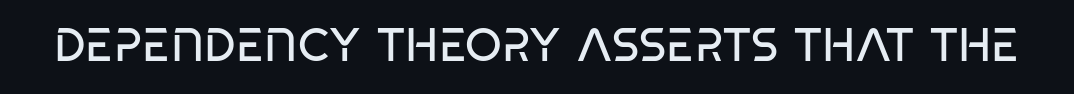
Q: Is the text bold? A: No.
Q: Is the typeface a serif or a sans-serif typeface? A: Sans-serif.
Q: Is the text underlined? A: No.
Q: Is the spacing between letters normal or unusually wide? A: Normal.
Q: Width (condensed, normal, or wide)? A: Condensed.
Q: Stroke contrast? A: Low.
Q: x-height? A: Large.
Q: Monospaced? A: No.
